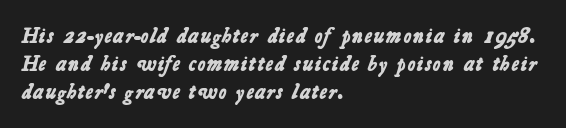
The image shows 21 px bold type; set left-aligned, normal line spacing (1.34x), normal letter spacing, not underlined.
